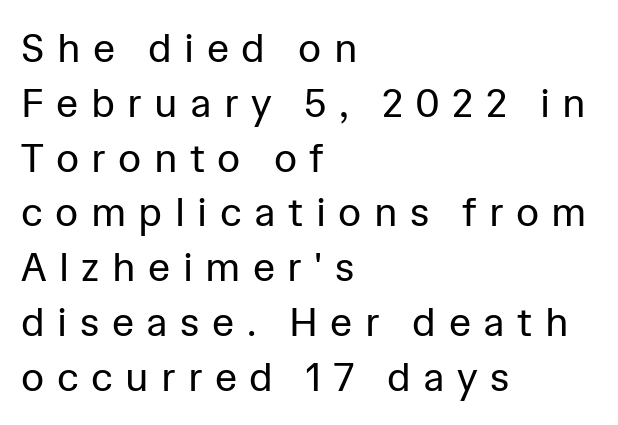
{"serif": "no", "italic": "no", "bold": "no", "weight": "regular", "width": "normal", "stroke_contrast": "low", "x_height": "medium", "monospaced": "no", "underline": "no", "align": "left", "line_spacing": "normal", "line_spacing_ratio": 1.37, "letter_spacing": "wide", "letter_spacing_em": 0.31, "glyph_px": 40}
